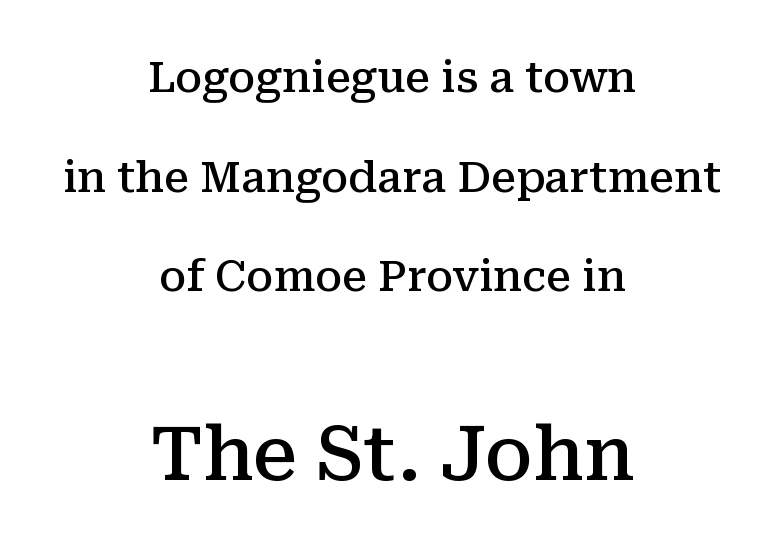
The image shows 74 px semibold serif type, upright; set centered, loose line spacing (2.37x), normal letter spacing, not underlined; the second (bottom) block is 1.76x larger; medium stroke contrast and a medium x-height.
